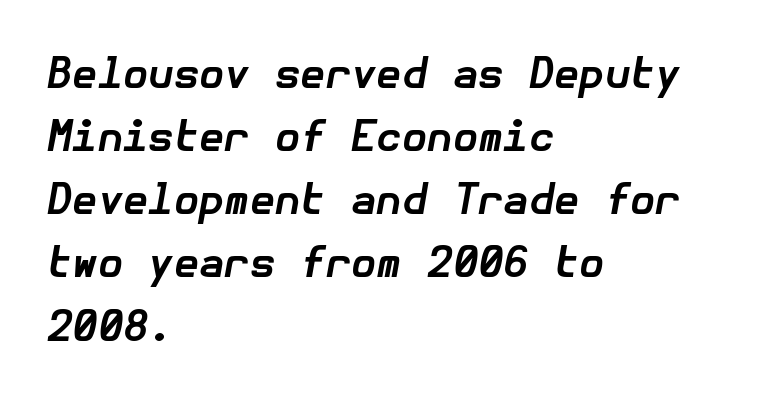
The image shows 41 px bold type, italic (leaning right); set left-aligned, normal line spacing (1.54x), normal letter spacing, not underlined; low stroke contrast and a medium x-height.
